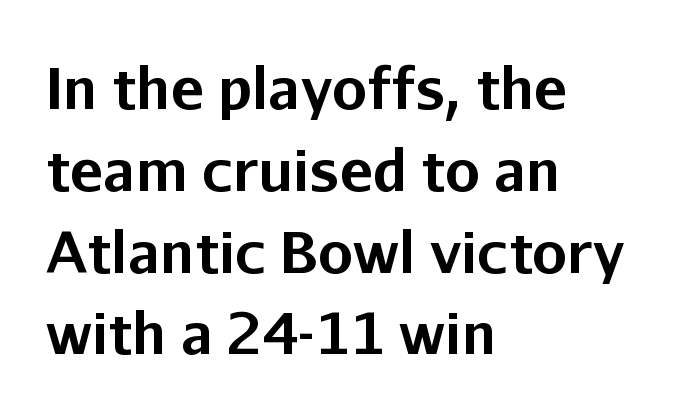
The image shows 56 px bold sans-serif type, upright; set left-aligned, normal line spacing (1.46x), normal letter spacing, not underlined; low stroke contrast and a medium x-height.
